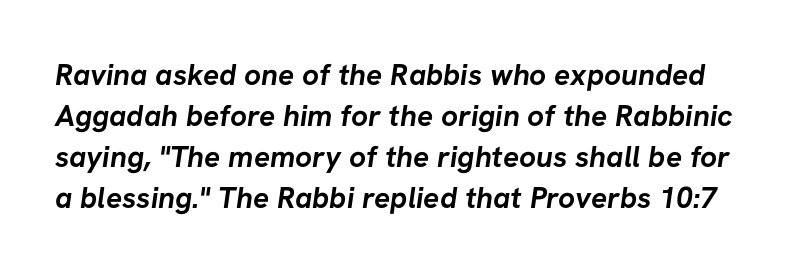
Q: Is the text bold? A: Yes.
Q: Is the typeface a serif or a sans-serif typeface? A: Sans-serif.
Q: Is the text underlined? A: No.
Q: Is the spacing between letters normal or unusually wide? A: Normal.
Q: Is the spacing between lines tight, normal or loose? A: Normal.
Q: Width (condensed, normal, or wide)? A: Normal.
Q: Stroke contrast? A: Low.
Q: x-height? A: Medium.
Q: Monospaced? A: No.
